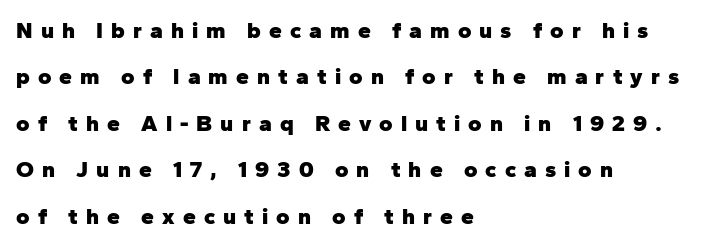
The image shows 23 px bold type, upright; set left-aligned, loose line spacing (2.02x), unusually wide letter spacing (+0.35 em), not underlined.
